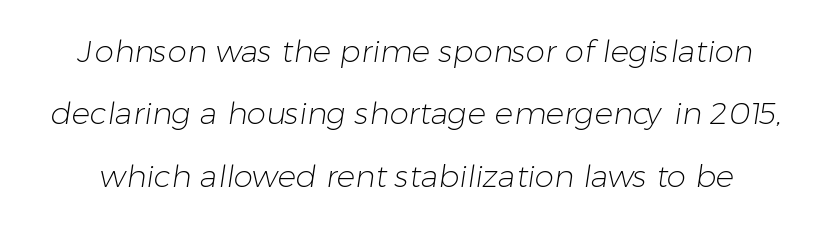
Counters stay open thanks to moderate or lighter strokes. Grotesque or geometric, the face here clearly has no serifs. Type without underlining. Line spacing here is loose.
